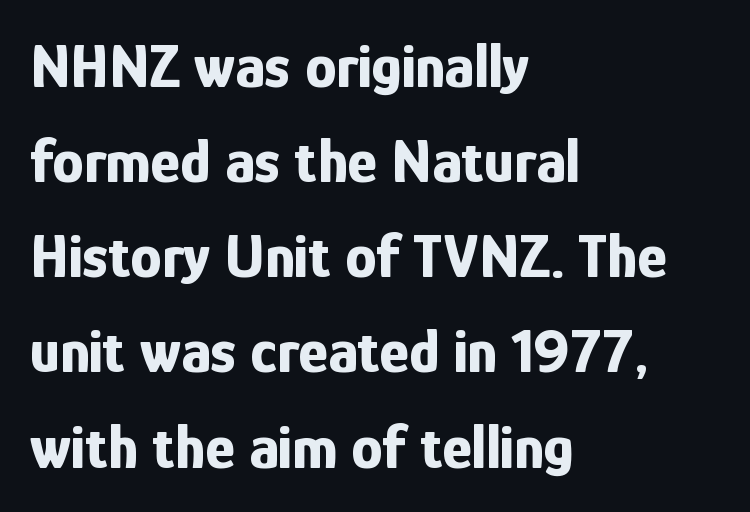
The image shows 63 px bold, condensed sans-serif type, upright; set left-aligned, normal line spacing (1.51x), normal letter spacing, not underlined; low stroke contrast and a medium x-height.
